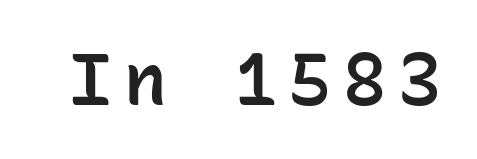
{"serif": "no", "italic": "no", "bold": "semi", "weight": "semibold", "width": "normal", "stroke_contrast": "low", "x_height": "medium", "monospaced": "yes", "underline": "no", "glyph_px": 72}
